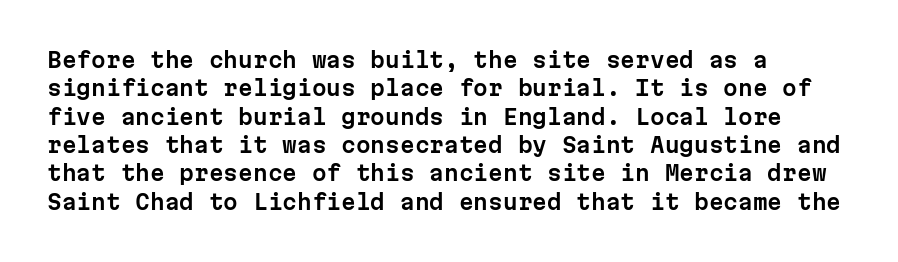
{"italic": "no", "underline": "no", "align": "left", "line_spacing": "normal", "line_spacing_ratio": 1.35, "letter_spacing": "normal", "letter_spacing_em": 0.0, "glyph_px": 21}
